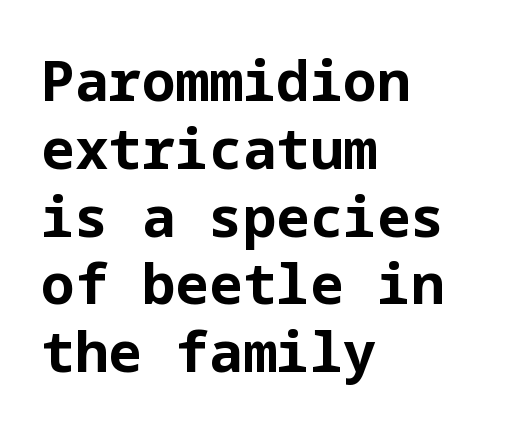
Q: Is the text bold? A: Yes.
Q: Is the text italic (slanted)? A: No, it is upright.
Q: Is the typeface a serif or a sans-serif typeface? A: Sans-serif.
Q: Is the text underlined? A: No.
Q: How is the paragraph aligned? A: Left-aligned.
Q: Is the spacing between letters normal or unusually wide? A: Normal.
Q: Width (condensed, normal, or wide)? A: Normal.
Q: Stroke contrast? A: Low.
Q: x-height? A: Medium.
